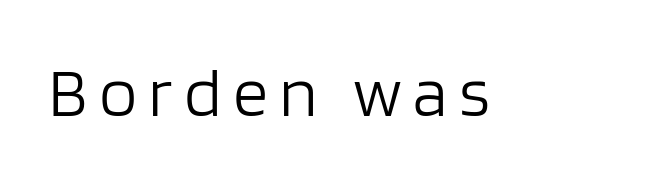
{"serif": "no", "italic": "no", "bold": "no", "weight": "light", "width": "normal", "stroke_contrast": "low", "x_height": "large", "monospaced": "no", "underline": "no", "glyph_px": 70}
